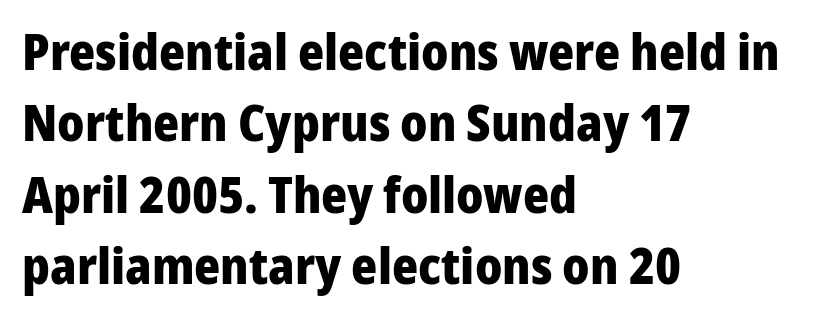
Nothing sits at the stroke ends, so this counts as sans-serif. Looks like regular typesetting: each glyph gets only the width it needs. Designer's note — italics off, roman on. Inter-character spacing is left at the font's built-in metrics. Summary of vertical rhythm: regular, with standard interline spacing. Teacher's note: observe the even left margin — that is flush-left alignment.
